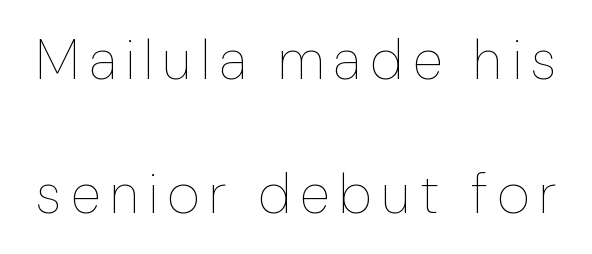
{"italic": "no", "bold": "no", "weight": "thin", "width": "normal", "stroke_contrast": "low", "x_height": "medium", "monospaced": "no", "underline": "no", "line_spacing": "loose", "line_spacing_ratio": 2.39, "glyph_px": 56}
